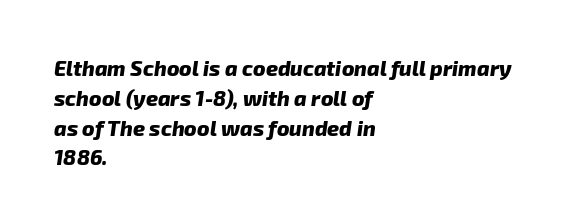
Bold? Absolutely — the strokes are thick and heavy. Does the copy run flush right? No — it runs flush left. Honestly, there is no underline to notice here at all. The lines sit at an ordinary, default distance from one another. Spacing between characters is what you'd get straight out of the box.
